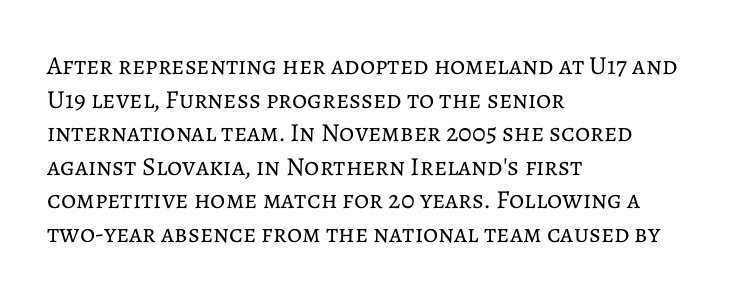
The image shows 26 px text type, upright; set left-aligned, normal line spacing (1.29x), normal letter spacing, not underlined.
